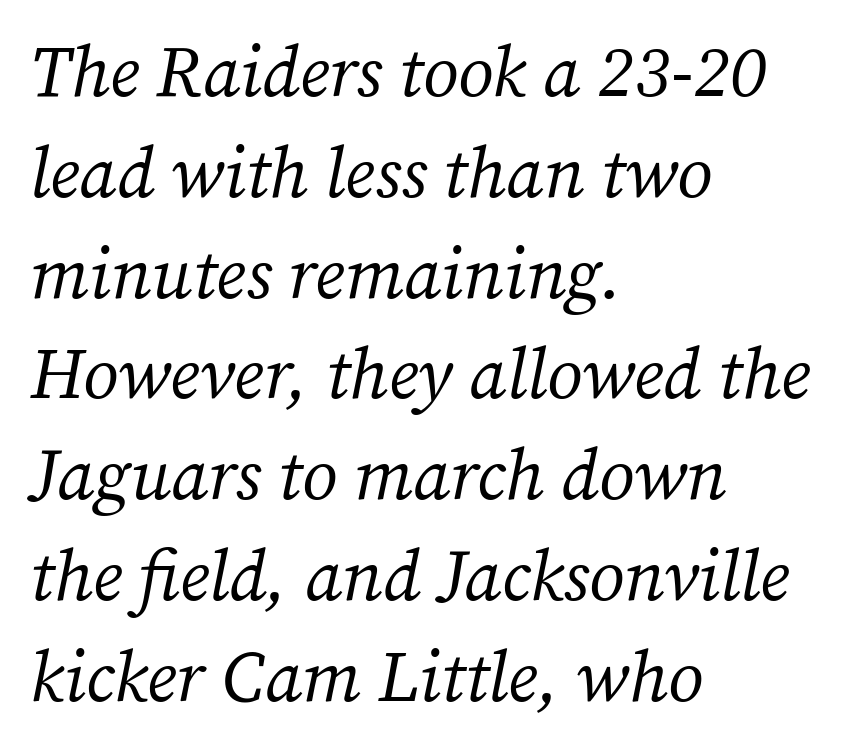
Check where the strokes stop: tiny serifs finish them off. Characters follow at the spacing the type designer built in. The vertical gap from one line to the next is medium. No word sits above an underline. The typesetter chose a ragged-right arrangement here.
